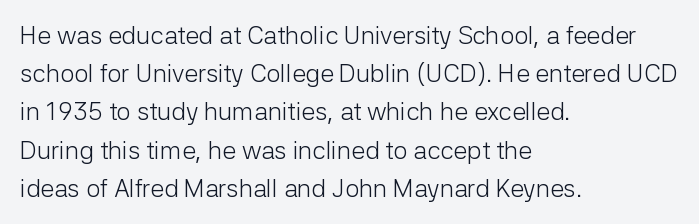
The image shows 25 px text type, upright; set left-aligned, normal line spacing (1.53x), normal letter spacing, not underlined.
